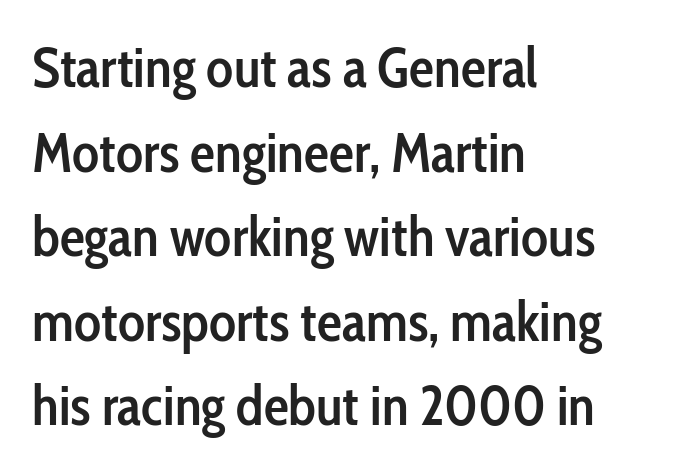
The image shows 56 px semibold, condensed sans-serif type, upright; set left-aligned, normal line spacing (1.51x), normal letter spacing, not underlined; low stroke contrast and a medium x-height.
